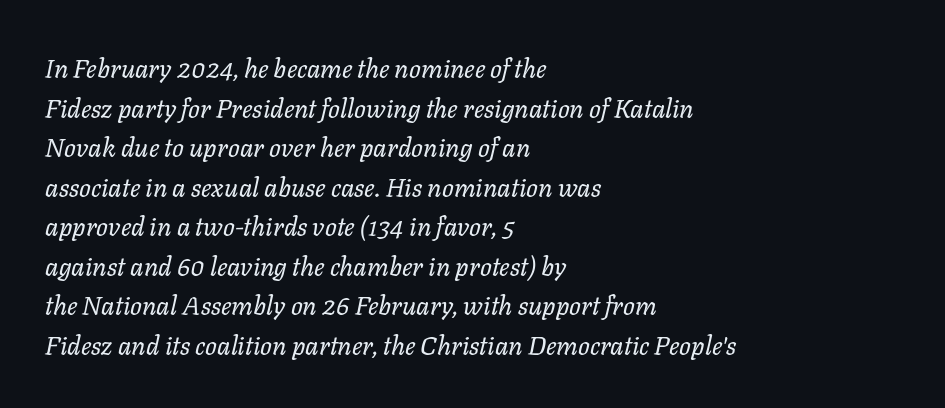
{"italic": "yes", "lean": "right", "slant_degrees": 11, "bold": "no", "underline": "no", "align": "left", "line_spacing": "normal", "line_spacing_ratio": 1.52, "letter_spacing": "normal", "letter_spacing_em": 0.0, "glyph_px": 26}
